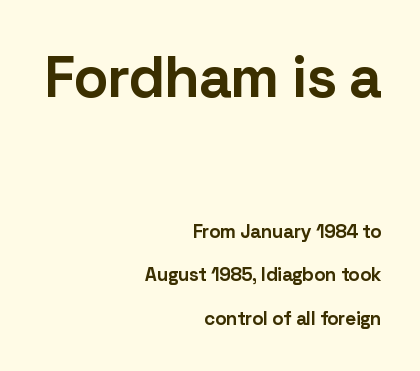
{"serif": "no", "italic": "no", "bold": "yes", "weight": "bold", "width": "normal", "stroke_contrast": "low", "x_height": "medium", "monospaced": "no", "underline": "no", "align": "right", "line_spacing": "loose", "line_spacing_ratio": 2.3, "letter_spacing": "normal", "letter_spacing_em": 0.0, "larger_block": "first", "size_ratio": 3.05, "glyph_px": 58}
